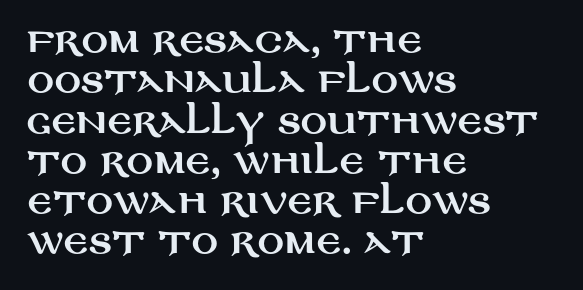
Q: Is the text italic (slanted)? A: No, it is upright.
Q: Is the typeface a serif or a sans-serif typeface? A: Sans-serif.
Q: Is the text underlined? A: No.
Q: How is the paragraph aligned? A: Left-aligned.
Q: Is the spacing between letters normal or unusually wide? A: Normal.
Q: Width (condensed, normal, or wide)? A: Wide.
Q: Stroke contrast? A: Medium.
Q: x-height? A: Large.
Q: Monospaced? A: No.
